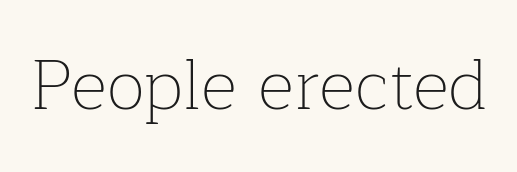
{"serif": "yes", "italic": "no", "bold": "no", "weight": "thin", "width": "normal", "stroke_contrast": "low", "x_height": "medium", "monospaced": "no", "underline": "no", "letter_spacing": "normal", "letter_spacing_em": 0.0, "glyph_px": 71}
